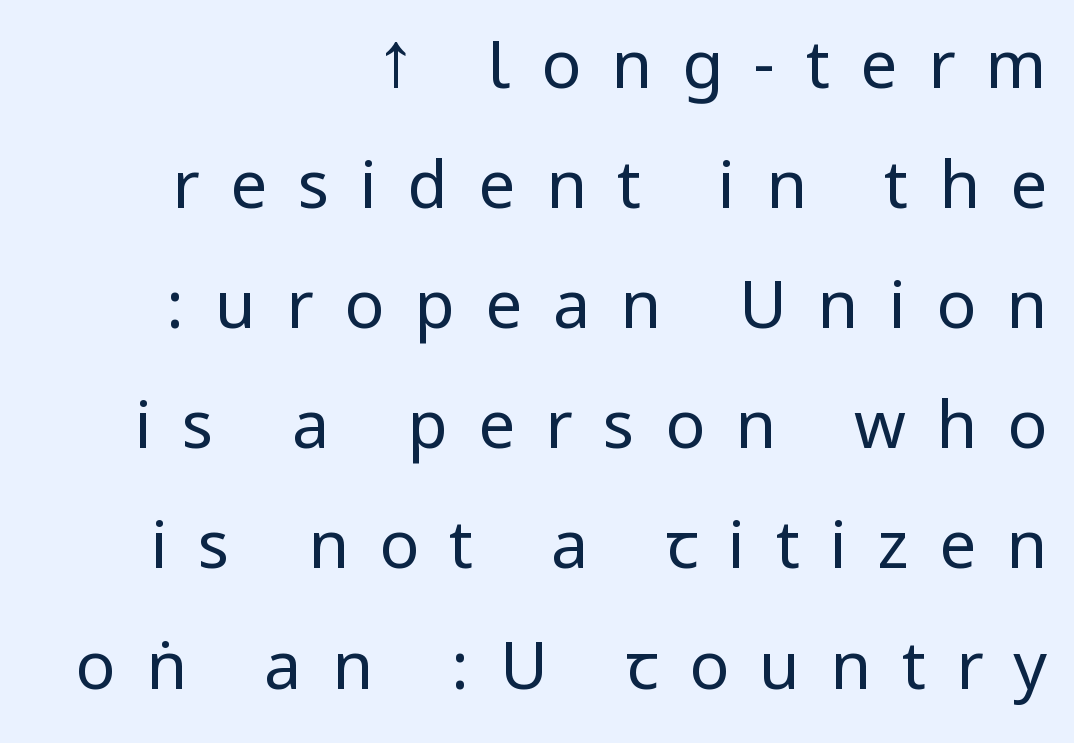
{"serif": "no", "italic": "no", "bold": "no", "weight": "regular", "width": "condensed", "stroke_contrast": "low", "underline": "no", "align": "right", "line_spacing_ratio": 1.82, "letter_spacing": "wide", "letter_spacing_em": 0.46, "glyph_px": 66}
